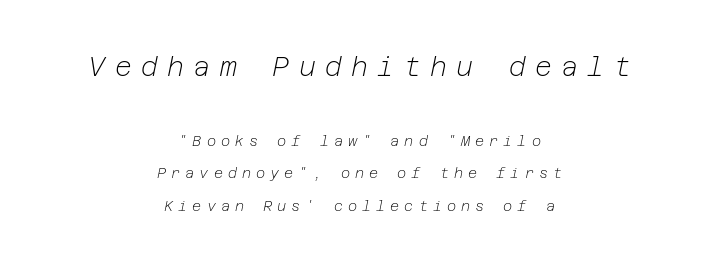
{"italic": "yes", "lean": "right", "slant_degrees": 12, "bold": "no", "underline": "no", "align": "center", "line_spacing": "loose", "line_spacing_ratio": 2.31, "letter_spacing": "wide", "letter_spacing_em": 0.36, "larger_block": "first", "size_ratio": 1.86, "glyph_px": 26}
